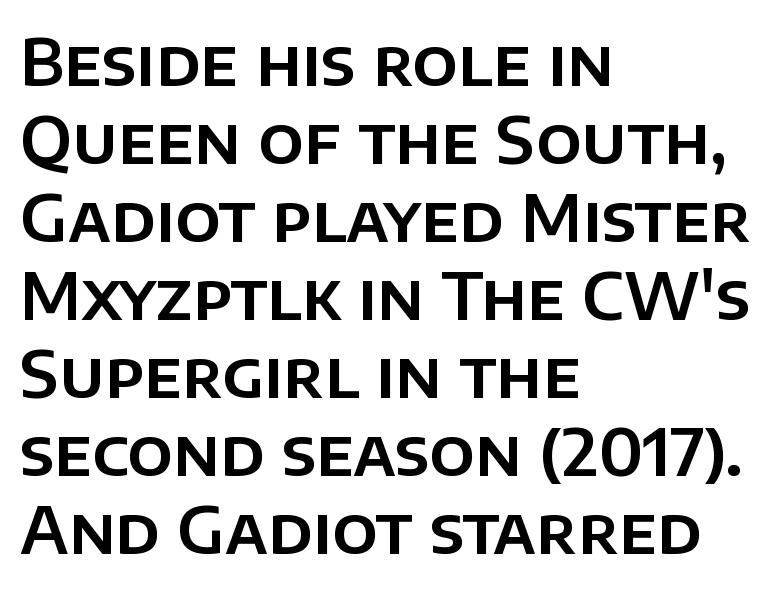
The image shows 64 px sans-serif type, upright; set left-aligned, line spacing 1.22x, normal letter spacing, not underlined; low stroke contrast and a large x-height.
